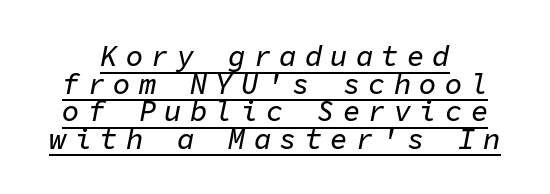
Looking at the ascenders, they clearly lean. The string is rendered with underlining switched on. These lines huddle together more closely than default settings would place them. Honestly, the letter spacing is so wide it's the main thing you notice. Centered paragraph, ragged on both sides. A typesetter would call this monospace, since all characters share one set width.
